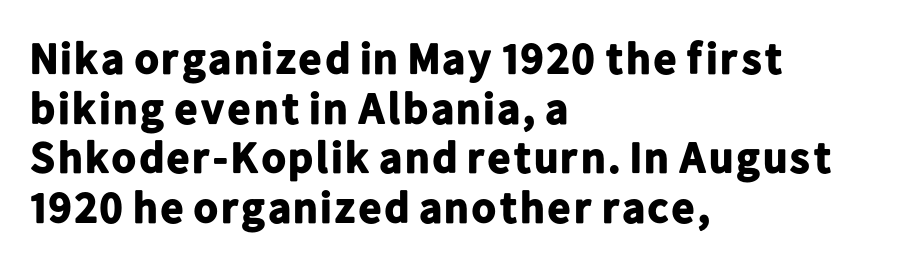
The image shows 44 px bold sans-serif type, upright; set left-aligned, tight line spacing (1.13x), normal letter spacing, not underlined; low stroke contrast and a medium x-height.
